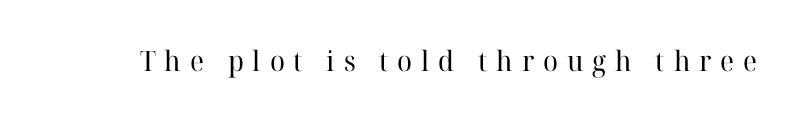
{"serif": "yes", "italic": "no", "bold": "no", "weight": "regular", "width": "normal", "stroke_contrast": "high", "x_height": "medium", "monospaced": "no", "underline": "no", "letter_spacing": "wide", "letter_spacing_em": 0.32, "glyph_px": 28}
